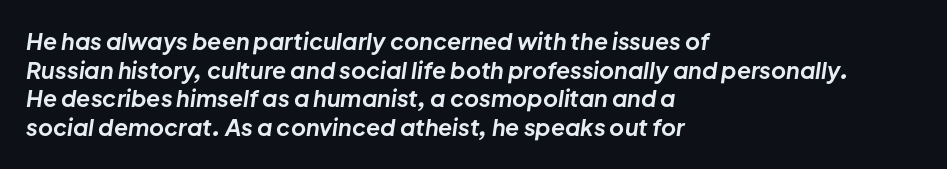
{"italic": "yes", "lean": "right", "slant_degrees": 8, "bold": "yes", "underline": "no", "align": "left", "line_spacing": "normal", "line_spacing_ratio": 1.25, "letter_spacing": "normal", "letter_spacing_em": 0.0, "glyph_px": 23}
